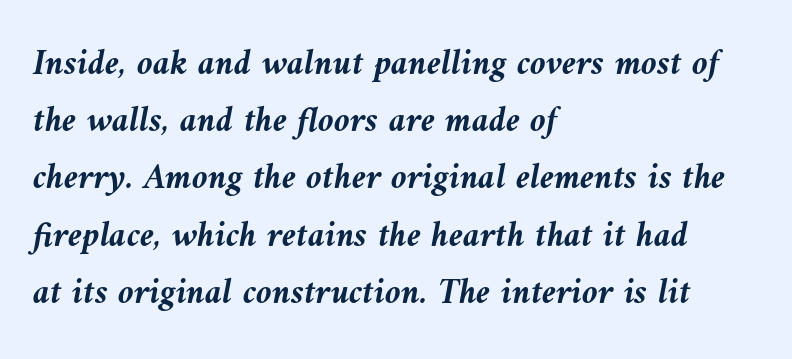
The image shows 36 px semibold type, italic (leaning left); set left-aligned, normal line spacing (1.59x), normal letter spacing, not underlined; medium stroke contrast and a medium x-height.
